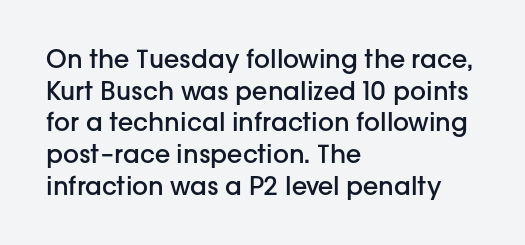
{"italic": "no", "bold": "semi", "underline": "no", "align": "left", "line_spacing": "normal", "line_spacing_ratio": 1.27, "letter_spacing": "normal", "letter_spacing_em": 0.0, "glyph_px": 25}
